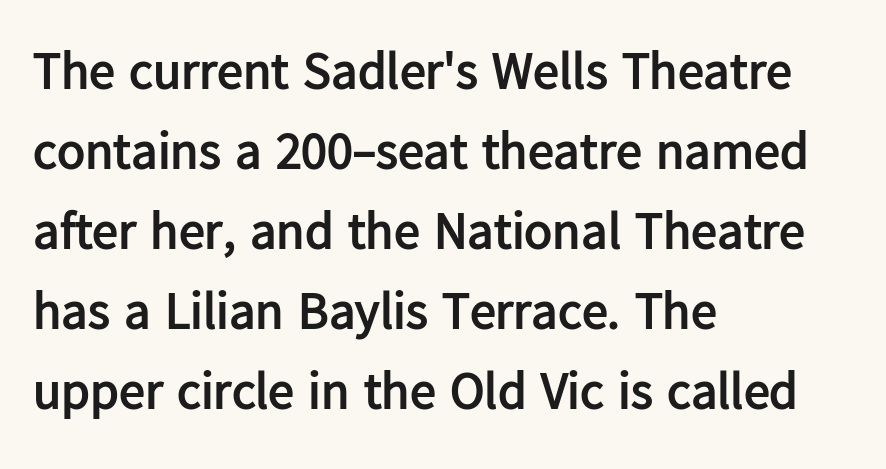
The image shows 52 px semibold sans-serif type, upright; set left-aligned, normal line spacing (1.54x), normal letter spacing, not underlined; low stroke contrast and a medium x-height.
